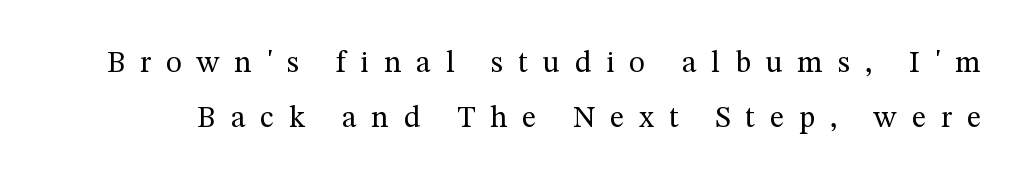
Q: Is the text bold? A: No.
Q: Is the text italic (slanted)? A: No, it is upright.
Q: Is the typeface a serif or a sans-serif typeface? A: Serif.
Q: Is the text underlined? A: No.
Q: Is the spacing between letters normal or unusually wide? A: Unusually wide.
Q: Width (condensed, normal, or wide)? A: Normal.
Q: Stroke contrast? A: Medium.
Q: x-height? A: Medium.
Q: Monospaced? A: No.
